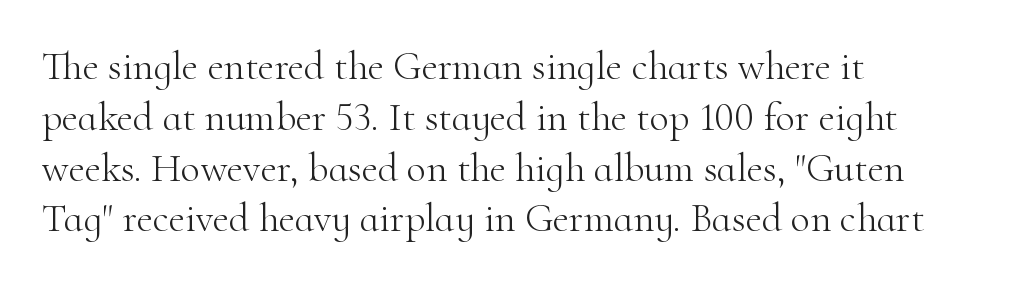
Q: Is the text bold? A: No.
Q: Is the text italic (slanted)? A: No, it is upright.
Q: Is the typeface a serif or a sans-serif typeface? A: Serif.
Q: Is the text underlined? A: No.
Q: How is the paragraph aligned? A: Left-aligned.
Q: Is the spacing between letters normal or unusually wide? A: Normal.
Q: Is the spacing between lines tight, normal or loose? A: Normal.
Q: Width (condensed, normal, or wide)? A: Normal.
Q: Stroke contrast? A: High.
Q: x-height? A: Small.
Q: Monospaced? A: No.
